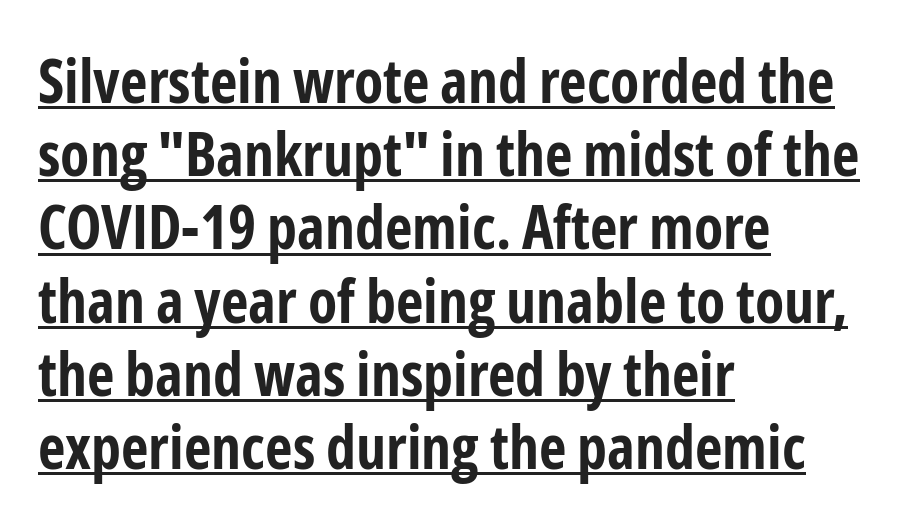
How are the letters spaced? Ordinarily, with no added tracking. The rendering uses natural spacing where letterforms have individual widths. Each line of the rendering has a horizontal stroke beneath the glyphs. This is sans-serif lettering, the kind often seen on screens and signage.
